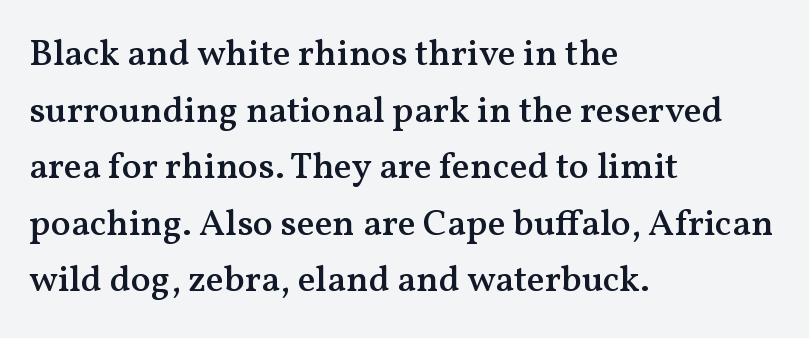
Every letter is mildly thick-stroked: semibold rather than bold. Anything drawn beneath the words? Only blank space. These lines are rendered in a variable-pitch font. Unlike italic type, these characters show no tilt at all. How are the letters spaced? Ordinarily, with no added tracking.
